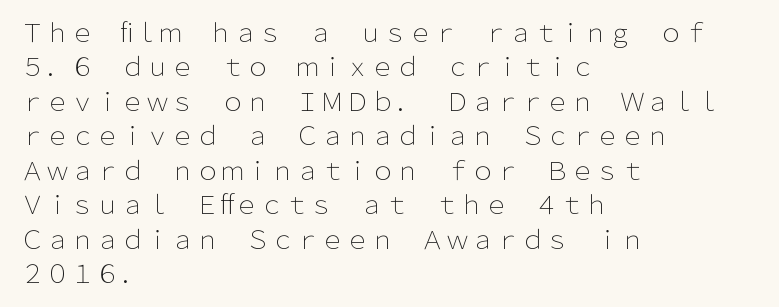
{"italic": "no", "bold": "no", "underline": "no", "align": "left", "line_spacing": "normal", "line_spacing_ratio": 1.38, "letter_spacing": "normal", "letter_spacing_em": 0.0, "glyph_px": 25}
